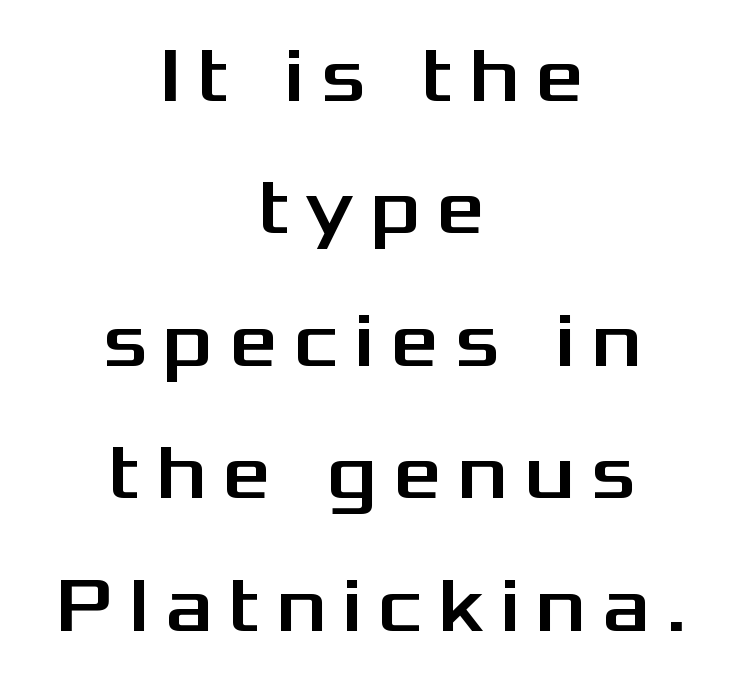
{"serif": "no", "italic": "no", "width": "wide", "stroke_contrast": "medium", "x_height": "medium", "monospaced": "no", "underline": "no", "align": "center", "line_spacing_ratio": 1.72, "letter_spacing": "wide", "letter_spacing_em": 0.2, "glyph_px": 77}
